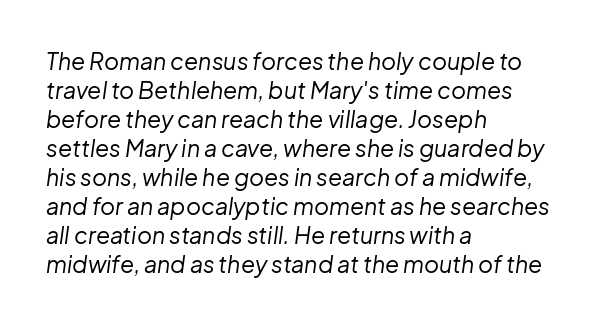
Q: Is the text bold? A: No.
Q: Is the text italic (slanted)? A: Yes, it leans right by about 8 degrees.
Q: Is the text underlined? A: No.
Q: How is the paragraph aligned? A: Left-aligned.
Q: Is the spacing between letters normal or unusually wide? A: Normal.
Q: Is the spacing between lines tight, normal or loose? A: Normal.
